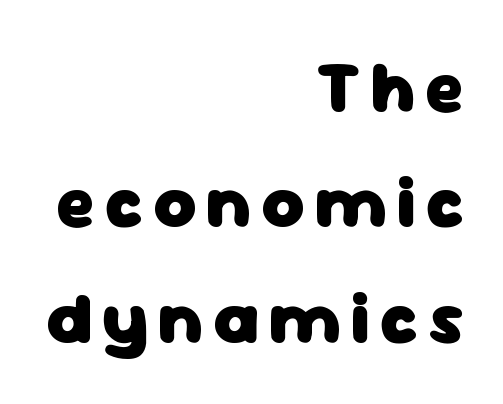
The image shows 73 px heavy sans-serif type, upright; set right-aligned, normal line spacing (1.58x), not underlined; low stroke contrast and a medium x-height.
